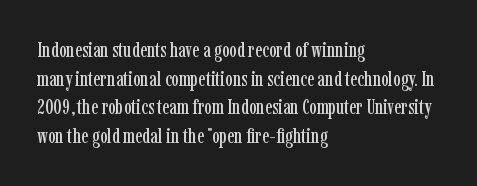
The rendering keeps characters at their native spacing. Does the lettering tilt? It doesn't — this is upright. Descender tails drop into unmarked territory. The lines sit at an ordinary, default distance from one another. One-word summary of the alignment: left.
